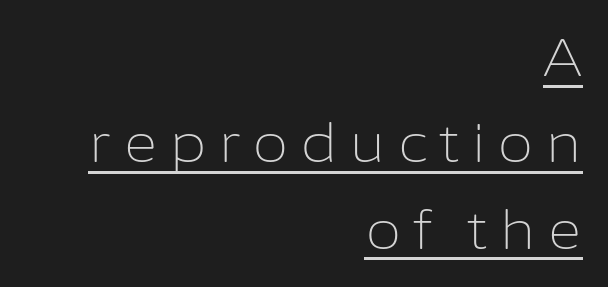
The image shows 53 px light sans-serif type, upright; set right-aligned, normal line spacing (1.63x), unusually wide letter spacing (+0.21 em), underlined; low stroke contrast and a medium x-height.
